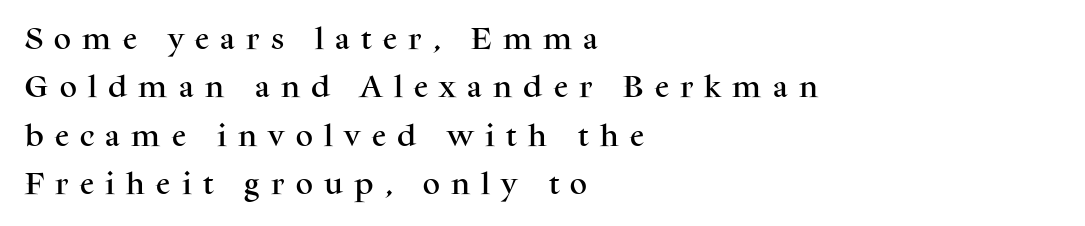
The image shows 24 px text type, upright; set left-aligned, loose line spacing (2.02x), unusually wide letter spacing (+0.47 em), not underlined.
